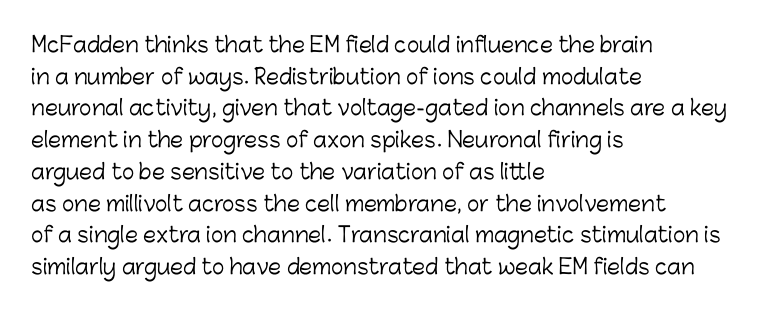
The image shows 21 px text type, upright; set left-aligned, normal line spacing (1.51x), normal letter spacing, not underlined.
